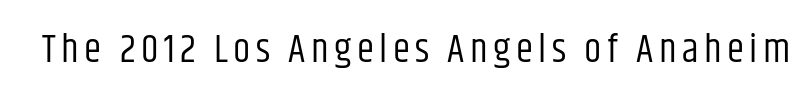
The image shows 39 px regular-weight, condensed sans-serif type, upright; set not underlined; low stroke contrast and a large x-height.
